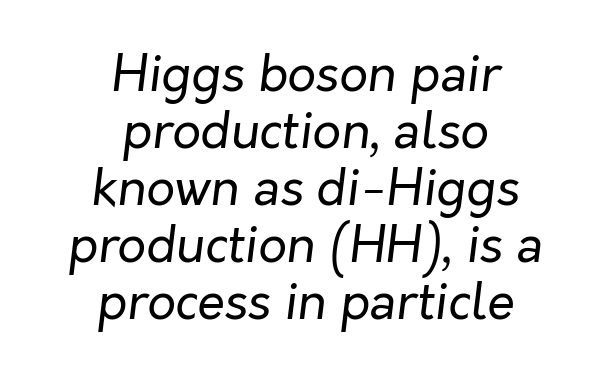
Rule under the text: the space is simply empty. Quick note: italic. Default kerning and tracking; the words read as compact shapes. Horizontal alignment here is central, giving a formal, balanced look. Stem width sits at or under what a default text font uses.
